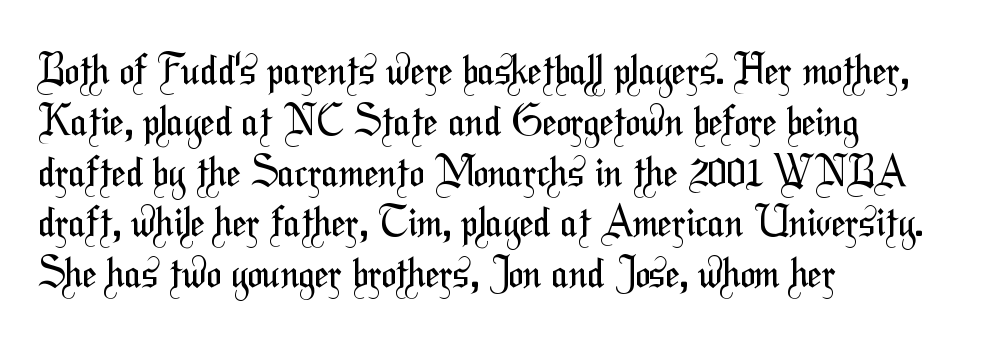
Successive baselines arrive at the customary interval. Leftover space on each line is placed entirely after the last word. The rendering uses natural spacing where letterforms have individual widths. This sample uses a sans-serif face.
